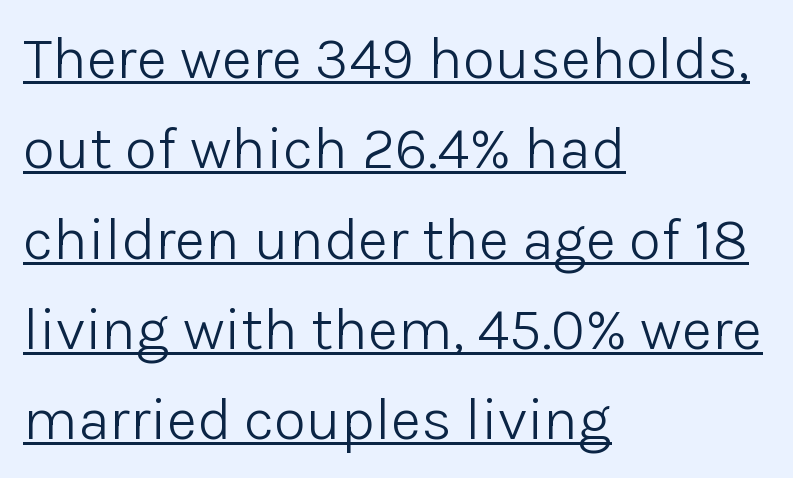
Q: Is the text bold? A: No.
Q: Is the text italic (slanted)? A: No, it is upright.
Q: Is the typeface a serif or a sans-serif typeface? A: Sans-serif.
Q: Is the text underlined? A: Yes.
Q: How is the paragraph aligned? A: Left-aligned.
Q: Is the spacing between letters normal or unusually wide? A: Normal.
Q: Is the spacing between lines tight, normal or loose? A: Normal.
Q: Width (condensed, normal, or wide)? A: Normal.
Q: Stroke contrast? A: Low.
Q: x-height? A: Medium.
Q: Monospaced? A: No.
